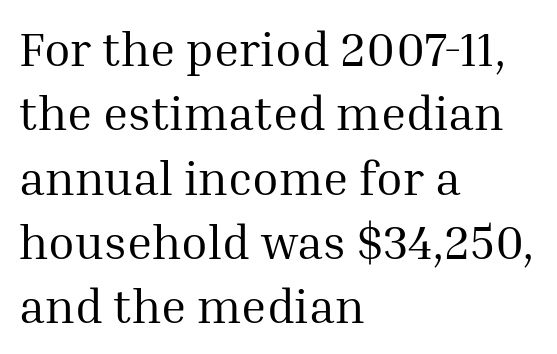
The line-height multiplier appears to be the usual default. This sample has the flowing, uneven cadence of proportional lettering. Every row of glyphs begins at an identical x-position on the left. The typeface chosen for these lines features serifs. Nobody touched the tracking dial on this one. The axis of the letterforms is exactly vertical.
